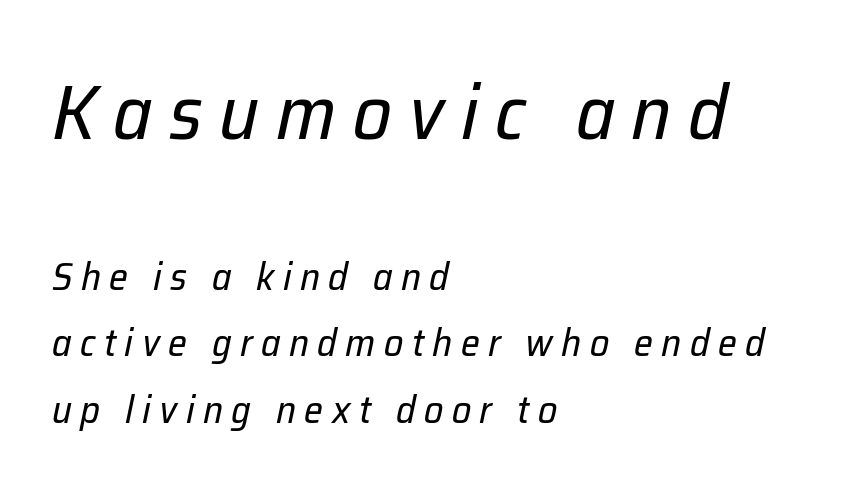
{"italic": "yes", "lean": "right", "slant_degrees": 12, "bold": "no", "weight": "regular", "width": "normal", "stroke_contrast": "low", "x_height": "medium", "monospaced": "no", "underline": "no", "align": "left", "line_spacing_ratio": 1.75, "letter_spacing": "wide", "letter_spacing_em": 0.22, "larger_block": "first", "size_ratio": 2.0, "glyph_px": 76}
